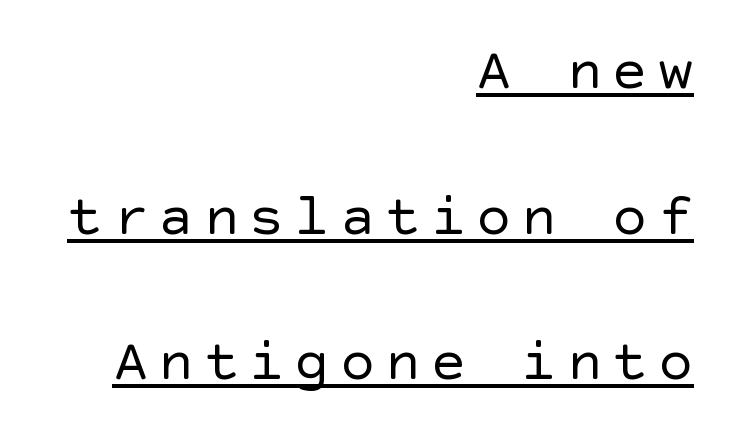
Q: Is the text bold? A: No.
Q: Is the text italic (slanted)? A: No, it is upright.
Q: Is the typeface a serif or a sans-serif typeface? A: Sans-serif.
Q: Is the text underlined? A: Yes.
Q: How is the paragraph aligned? A: Right-aligned.
Q: Is the spacing between lines tight, normal or loose? A: Loose.
Q: Width (condensed, normal, or wide)? A: Normal.
Q: x-height? A: Large.
